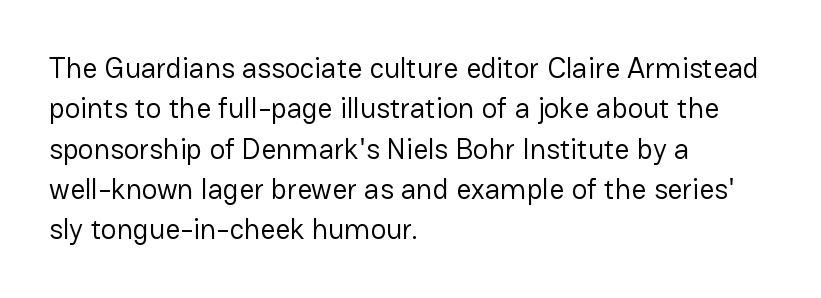
The type is set solid horizontally, with unmodified tracking. The axis of the letterforms is exactly vertical. The letters advance in unequal steps, a hallmark of proportional type. Stroke thickness stays within the range of a standard reading face or lighter. Quick note: interline space is typical.
